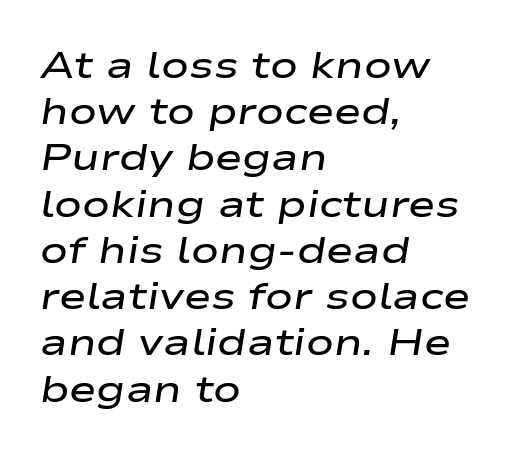
The image shows 37 px semibold, wide type, italic (leaning right); set left-aligned, normal line spacing (1.25x), normal letter spacing, not underlined; low stroke contrast and a medium x-height.
